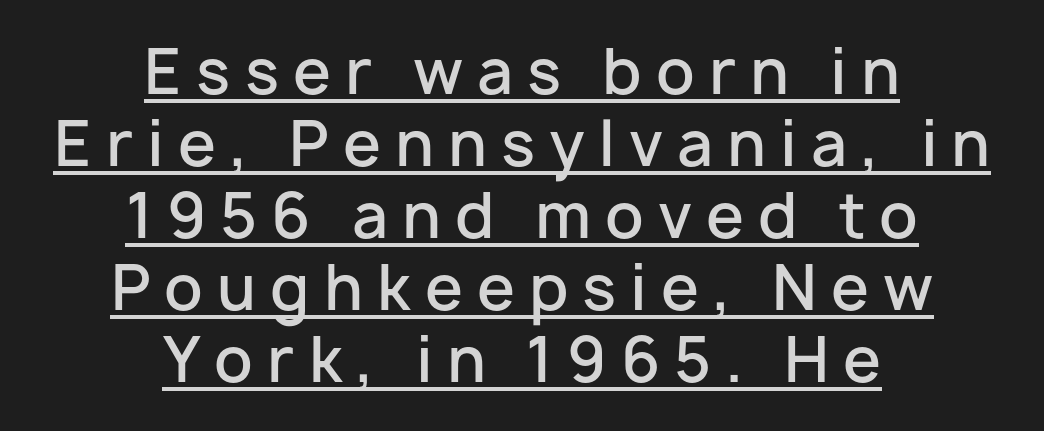
The type family on display is of the sans-serif kind. Here the designer chose a conventional face with non-uniform glyph widths. A bit beefed up — I'd call it semibold rather than bold. Tracking here is generous; glyphs stand well apart from one another.
